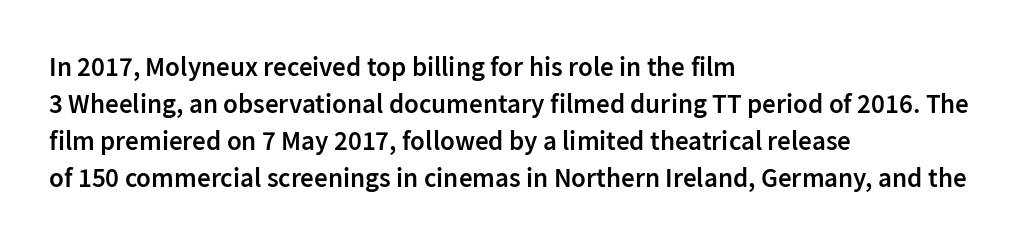
Nobody touched the tracking dial on this one. The space between consecutive lines is moderate. The area under the type is left untouched. Posture: straight, roman, zero tilt. The glyphs have the mass of a demibold cut, below bold.
